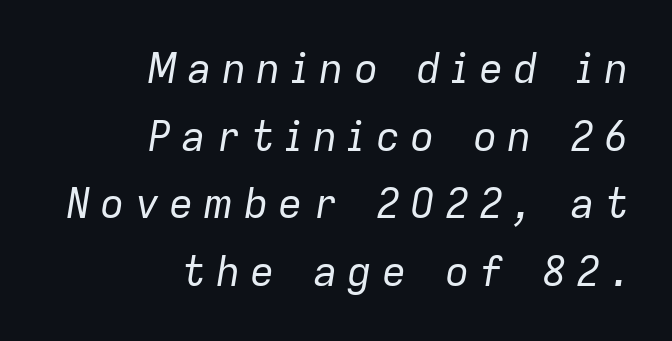
The image shows 41 px regular-weight type, italic (leaning right); set right-aligned, normal line spacing (1.65x), unusually wide letter spacing (+0.24 em), not underlined; low stroke contrast and a medium x-height.
